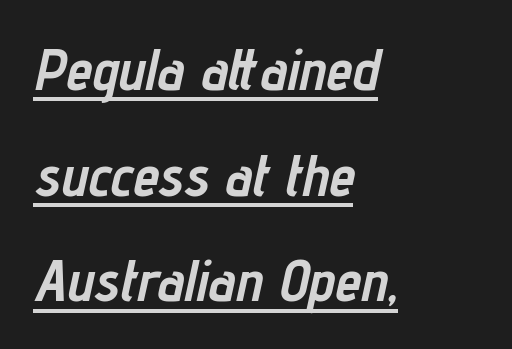
Q: Is the text bold? A: Yes.
Q: Is the text italic (slanted)? A: Yes, it leans right by about 12 degrees.
Q: Is the text underlined? A: Yes.
Q: How is the paragraph aligned? A: Left-aligned.
Q: Is the spacing between letters normal or unusually wide? A: Normal.
Q: Width (condensed, normal, or wide)? A: Condensed.
Q: Stroke contrast? A: Low.
Q: x-height? A: Medium.
Q: Monospaced? A: No.
